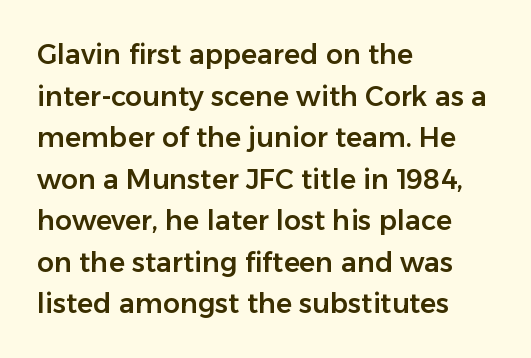
{"italic": "no", "underline": "no", "align": "left", "line_spacing": "normal", "line_spacing_ratio": 1.54, "letter_spacing": "normal", "letter_spacing_em": 0.0, "glyph_px": 27}
